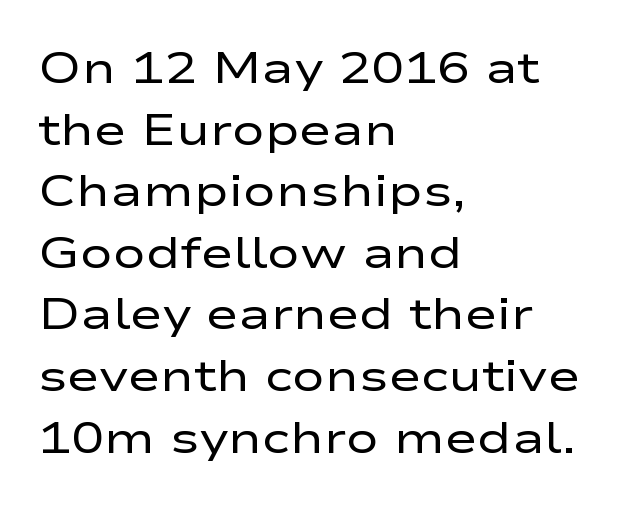
Q: Is the text bold? A: No.
Q: Is the text italic (slanted)? A: No, it is upright.
Q: Is the typeface a serif or a sans-serif typeface? A: Sans-serif.
Q: Is the text underlined? A: No.
Q: How is the paragraph aligned? A: Left-aligned.
Q: Is the spacing between letters normal or unusually wide? A: Normal.
Q: Is the spacing between lines tight, normal or loose? A: Normal.
Q: Width (condensed, normal, or wide)? A: Wide.
Q: Stroke contrast? A: Low.
Q: x-height? A: Medium.
Q: Monospaced? A: No.
